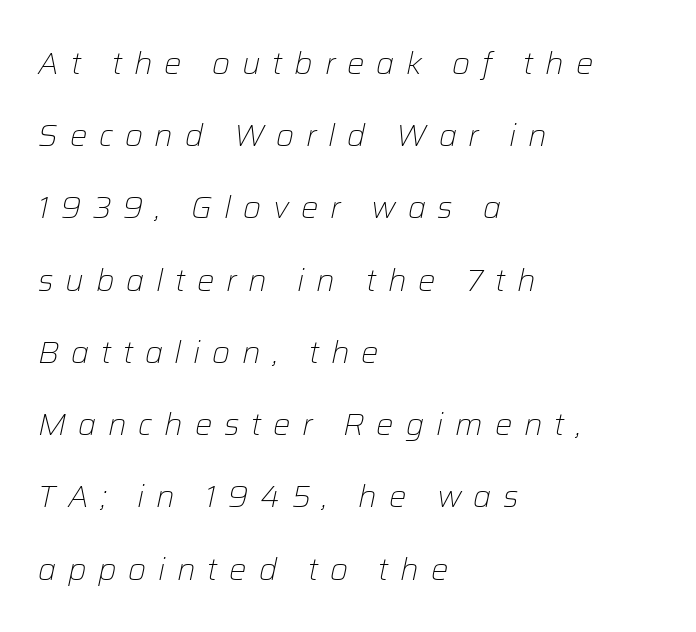
{"italic": "yes", "lean": "right", "slant_degrees": 12, "bold": "no", "weight": "light", "width": "normal", "stroke_contrast": "low", "x_height": "medium", "monospaced": "no", "underline": "no", "align": "left", "line_spacing": "loose", "line_spacing_ratio": 2.33, "letter_spacing": "wide", "letter_spacing_em": 0.38, "glyph_px": 31}
